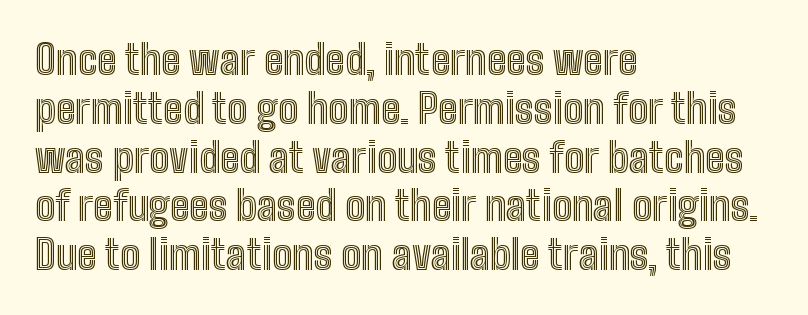
Q: Is the text italic (slanted)? A: No, it is upright.
Q: Is the text underlined? A: No.
Q: How is the paragraph aligned? A: Left-aligned.
Q: Is the spacing between letters normal or unusually wide? A: Normal.
Q: Width (condensed, normal, or wide)? A: Condensed.
Q: x-height? A: Medium.
Q: Monospaced? A: No.
